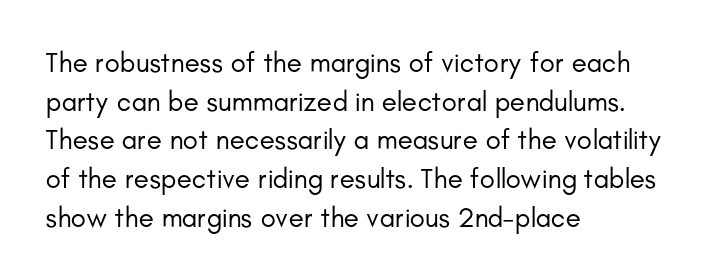
{"serif": "no", "italic": "no", "bold": "no", "weight": "regular", "width": "normal", "stroke_contrast": "low", "x_height": "small", "monospaced": "no", "underline": "no", "align": "left", "line_spacing": "normal", "line_spacing_ratio": 1.38, "letter_spacing": "normal", "letter_spacing_em": 0.0, "glyph_px": 28}
